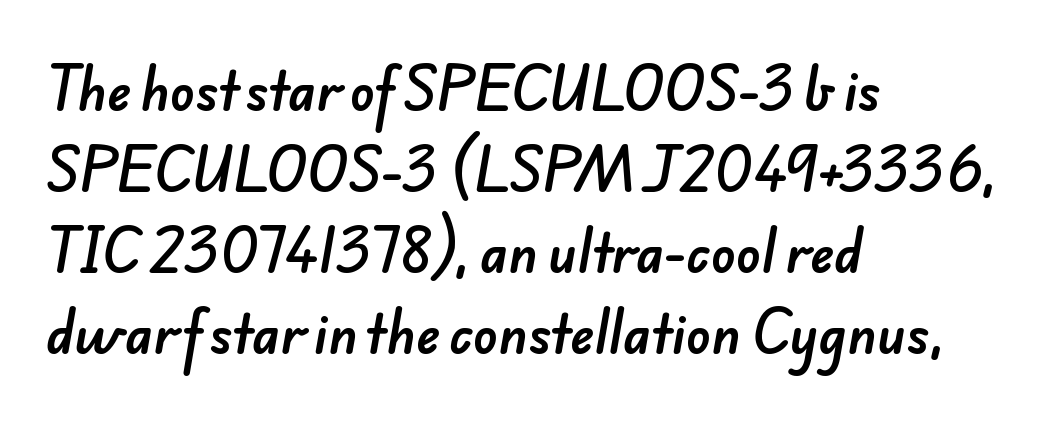
Observe the absence of serifs on each vertical stroke in this sample. Only glyphs here, with clear space below each row. One-word summary of the alignment: left. The rendering uses natural spacing where letterforms have individual widths.
